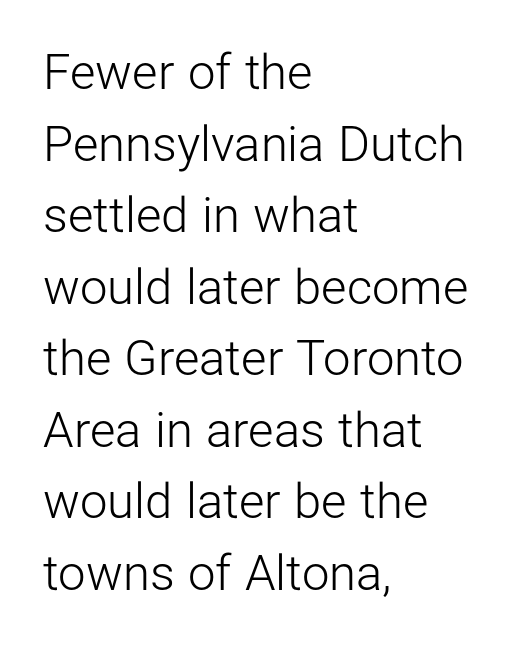
The image shows 49 px light sans-serif type, upright; set left-aligned, normal line spacing (1.46x), normal letter spacing, not underlined; low stroke contrast and a medium x-height.
